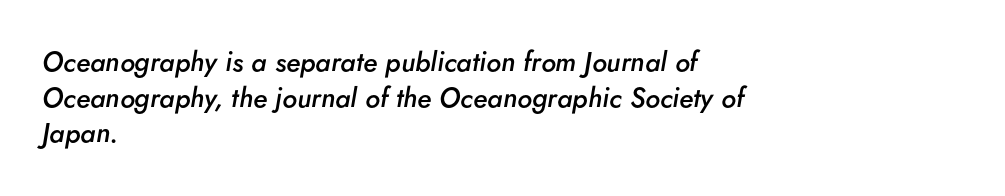
The image shows 27 px text type, italic (leaning right); set left-aligned, normal line spacing (1.32x), normal letter spacing, not underlined.
